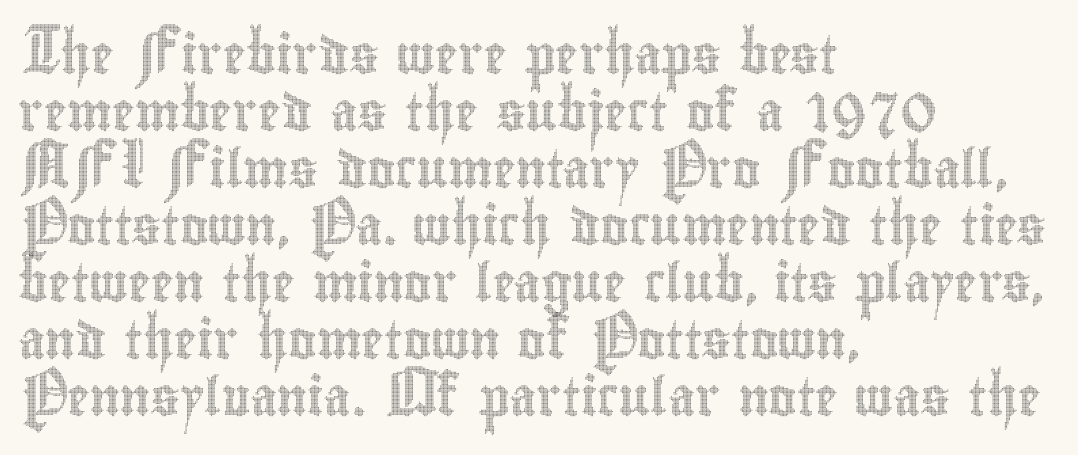
Underline: absent. Each word holds together tightly as a unit, with standard inter-letter gaps. This sample has the flowing, uneven cadence of proportional lettering. Quick note: not italic, upright.
